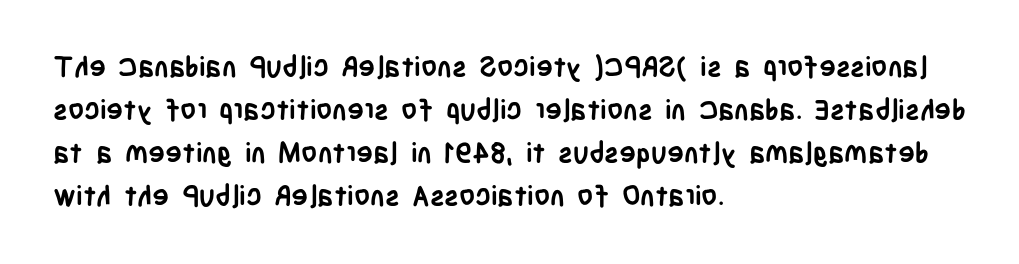
{"serif": "no", "italic": "no", "bold": "yes", "weight": "semibold", "width": "condensed", "stroke_contrast": "low", "x_height": "large", "monospaced": "no", "underline": "no", "align": "left", "line_spacing": "normal", "line_spacing_ratio": 1.53, "letter_spacing": "normal", "letter_spacing_em": 0.0, "glyph_px": 28}
